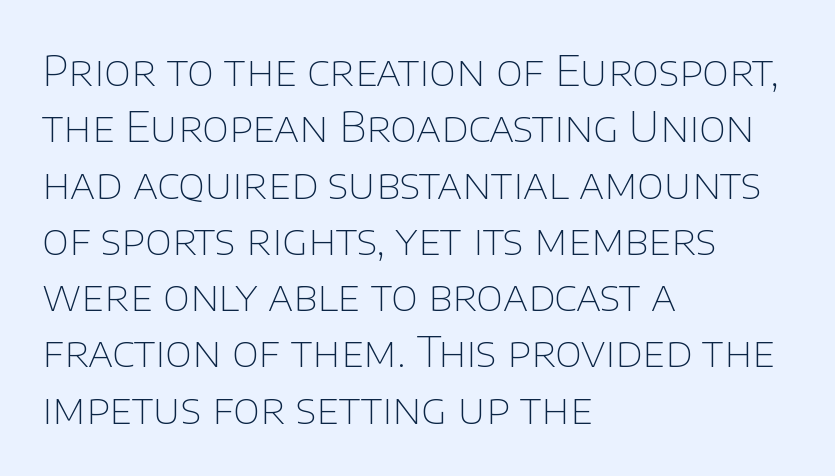
{"serif": "no", "italic": "no", "bold": "no", "weight": "thin", "width": "normal", "stroke_contrast": "low", "x_height": "large", "monospaced": "no", "underline": "no", "align": "left", "line_spacing": "normal", "line_spacing_ratio": 1.34, "letter_spacing": "normal", "letter_spacing_em": 0.0, "glyph_px": 42}
